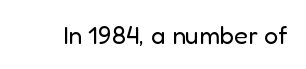
{"italic": "no", "bold": "no", "underline": "no", "letter_spacing": "normal", "letter_spacing_em": 0.0, "glyph_px": 25}
